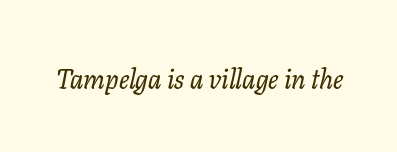
The image shows 27 px text type, italic (leaning right); set normal letter spacing, not underlined.
